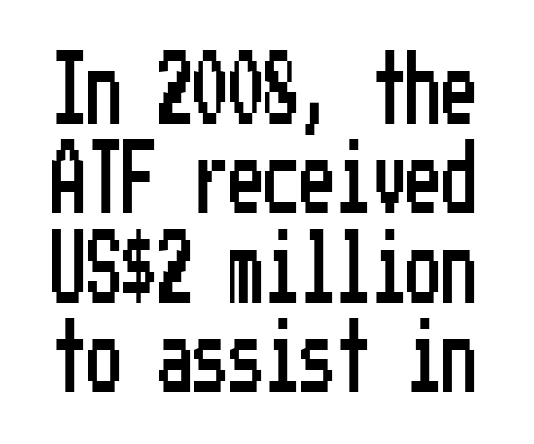
When letters stand straight like this, we call the style roman or upright. Nothing unusual about the tracking: characters are spaced as the font intends. Is this a sans? Yes — the strokes have no serifs. If you measured baseline to baseline, you'd find a middling distance. Beneath every word, the page is bare.
